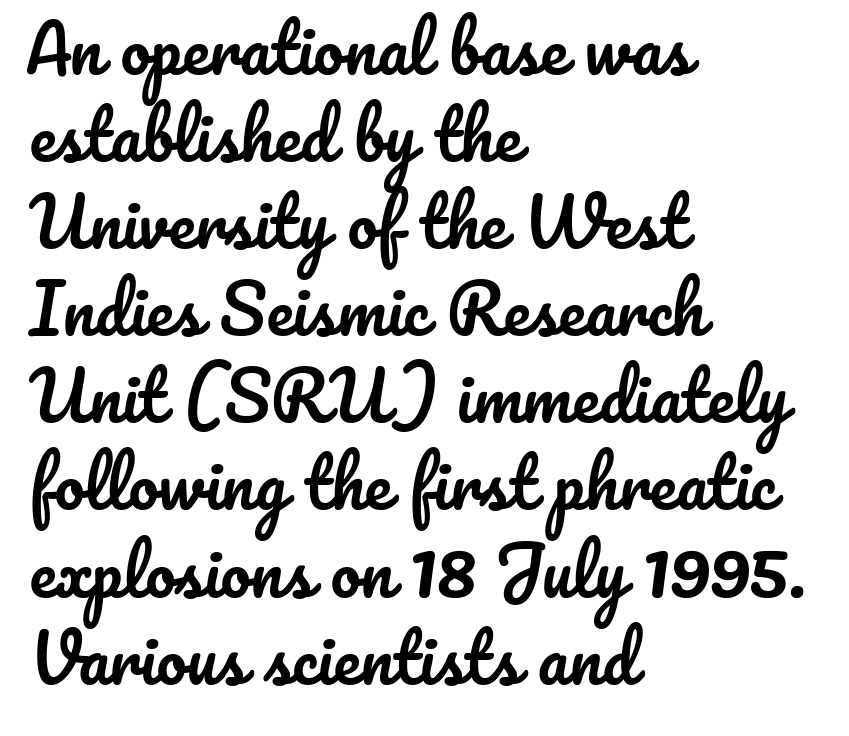
Where is the straight margin? On the left. This sample has the flowing, uneven cadence of proportional lettering. The zone under the glyphs is completely vacant. Baseline-to-baseline distance is the conventional proportion of letter height. No extra tracking has been applied to these lines.
